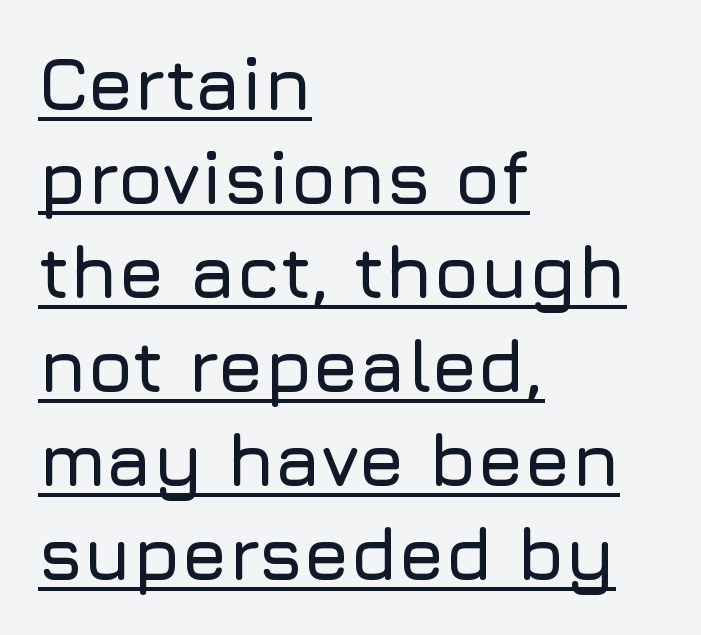
{"serif": "no", "italic": "no", "width": "normal", "stroke_contrast": "low", "x_height": "medium", "monospaced": "no", "underline": "yes", "align": "left", "line_spacing": "normal", "line_spacing_ratio": 1.27, "letter_spacing": "normal", "letter_spacing_em": 0.0, "glyph_px": 74}
